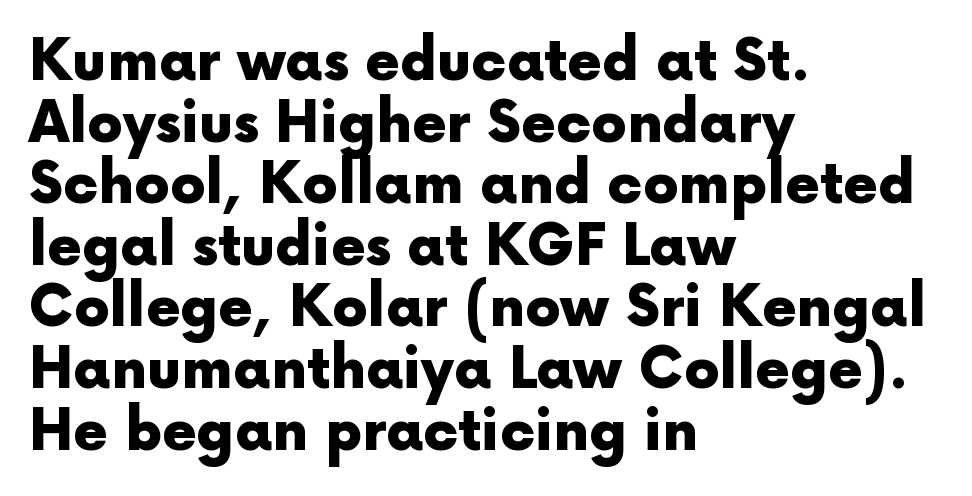
{"serif": "no", "italic": "no", "bold": "yes", "weight": "heavy", "width": "normal", "x_height": "medium", "monospaced": "no", "underline": "no", "align": "left", "line_spacing": "tight", "line_spacing_ratio": 1.1, "letter_spacing": "normal", "letter_spacing_em": 0.0, "glyph_px": 56}
